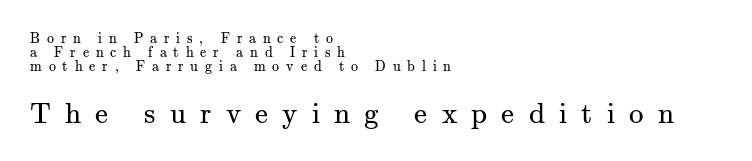
Q: Is the text bold? A: No.
Q: Is the text italic (slanted)? A: No, it is upright.
Q: Is the typeface a serif or a sans-serif typeface? A: Serif.
Q: Is the text underlined? A: No.
Q: How is the paragraph aligned? A: Left-aligned.
Q: Is the spacing between letters normal or unusually wide? A: Unusually wide.
Q: Is the spacing between lines tight, normal or loose? A: Tight.
Q: Which block of text is set in a larger size, the first (top) or the second (bottom)? A: The second (bottom) one.
Q: Width (condensed, normal, or wide)? A: Normal.
Q: Stroke contrast? A: Medium.
Q: x-height? A: Small.
Q: Monospaced? A: No.
